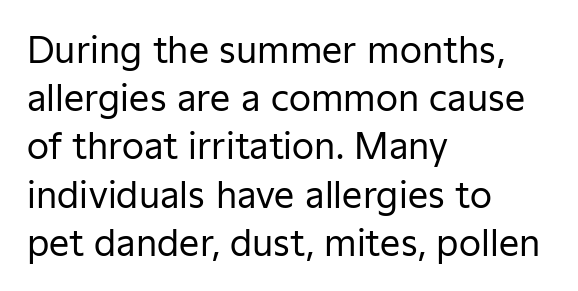
Q: Is the text bold? A: No.
Q: Is the text italic (slanted)? A: No, it is upright.
Q: Is the typeface a serif or a sans-serif typeface? A: Sans-serif.
Q: Is the text underlined? A: No.
Q: How is the paragraph aligned? A: Left-aligned.
Q: Is the spacing between letters normal or unusually wide? A: Normal.
Q: Is the spacing between lines tight, normal or loose? A: Normal.
Q: Width (condensed, normal, or wide)? A: Normal.
Q: Stroke contrast? A: Low.
Q: x-height? A: Medium.
Q: Monospaced? A: No.
